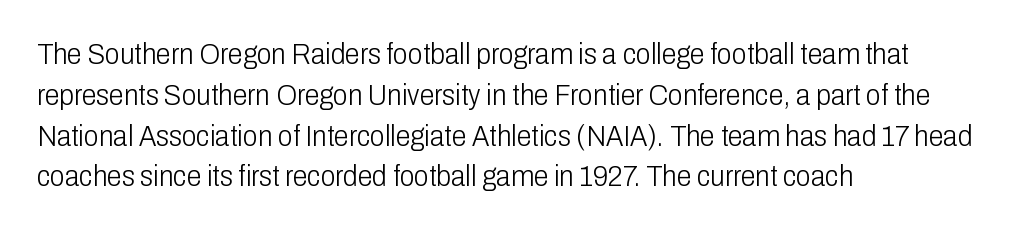
A typesetter would call this zero additional tracking. Note the varied advance widths — an 'i' is clearly narrower than an 'm'. Only glyphs here, with clear space below each row. Look at the bottom of the vertical strokes: they stop flat, with no serifs. The letters look calm and open, with moderate or lighter stems.
